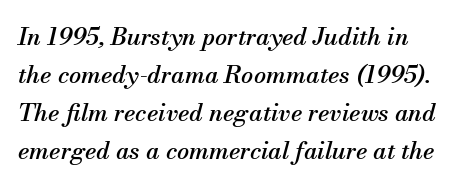
Q: Is the text italic (slanted)? A: Yes, it leans right by about 13 degrees.
Q: Is the text underlined? A: No.
Q: Is the spacing between letters normal or unusually wide? A: Normal.
Q: Is the spacing between lines tight, normal or loose? A: Normal.
